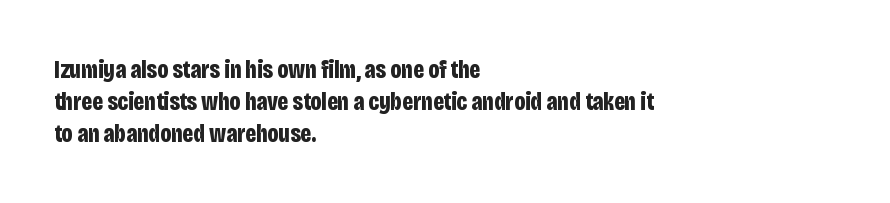
Q: Is the text bold? A: Yes.
Q: Is the text italic (slanted)? A: No, it is upright.
Q: Is the text underlined? A: No.
Q: How is the paragraph aligned? A: Left-aligned.
Q: Is the spacing between letters normal or unusually wide? A: Normal.
Q: Is the spacing between lines tight, normal or loose? A: Normal.
